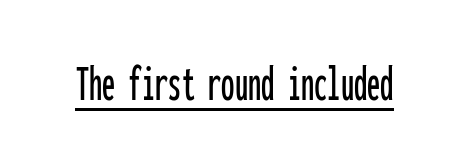
{"serif": "no", "italic": "no", "width": "condensed", "stroke_contrast": "low", "x_height": "medium", "monospaced": "yes", "underline": "yes", "letter_spacing": "normal", "letter_spacing_em": 0.0, "glyph_px": 53}
